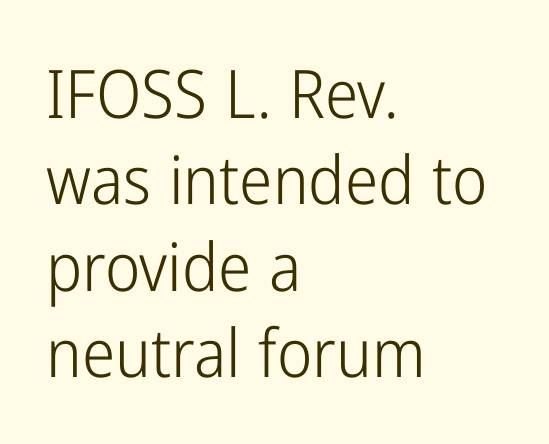
The space between consecutive lines is moderate. The passage shown has conventional tracking throughout. The passage shown is not underscored anywhere. Letters have the restrained weight of plain body copy at most.
